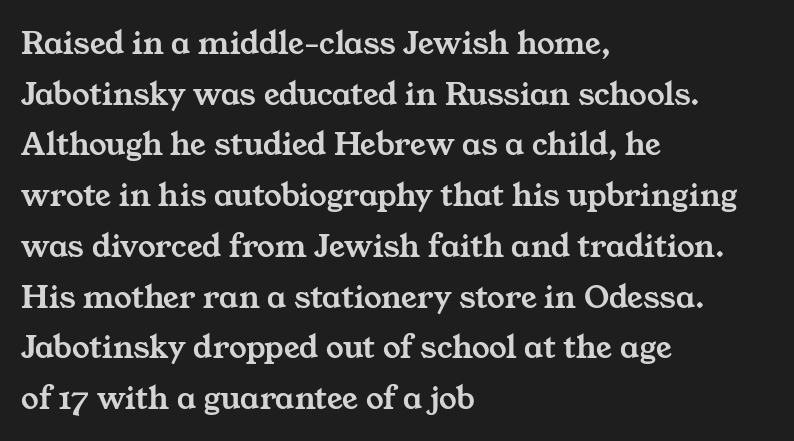
{"serif": "yes", "width": "wide", "stroke_contrast": "medium", "x_height": "medium", "monospaced": "no", "underline": "no", "align": "left", "line_spacing": "normal", "line_spacing_ratio": 1.45, "letter_spacing": "normal", "letter_spacing_em": 0.0, "glyph_px": 35}
